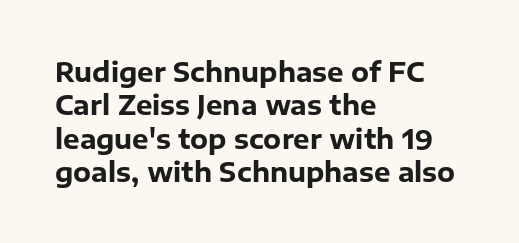
Q: Is the text bold? A: Yes.
Q: Is the text italic (slanted)? A: No, it is upright.
Q: Is the text underlined? A: No.
Q: How is the paragraph aligned? A: Left-aligned.
Q: Is the spacing between letters normal or unusually wide? A: Normal.
Q: Is the spacing between lines tight, normal or loose? A: Normal.
